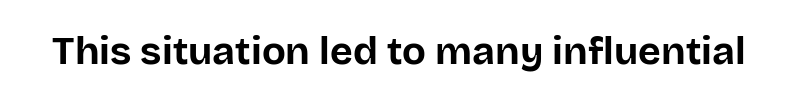
The image shows 39 px bold sans-serif type, upright; set normal letter spacing, not underlined; low stroke contrast and a large x-height.
